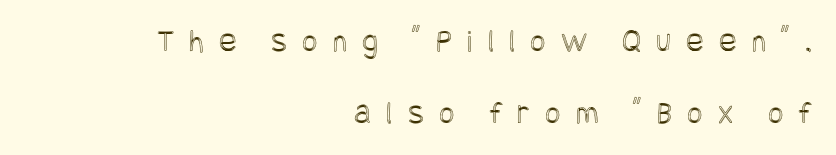
The image shows 33 px condensed type, upright; set right-aligned, loose line spacing (2.19x), unusually wide letter spacing (+0.46 em), not underlined; a large x-height.
